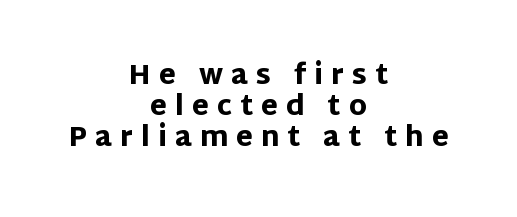
Q: Is the text bold? A: Yes.
Q: Is the text italic (slanted)? A: No, it is upright.
Q: Is the text underlined? A: No.
Q: How is the paragraph aligned? A: Centered.
Q: Is the spacing between letters normal or unusually wide? A: Unusually wide.
Q: Is the spacing between lines tight, normal or loose? A: Tight.
